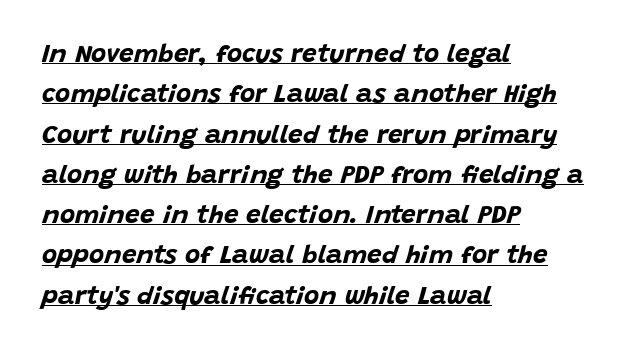
{"italic": "yes", "lean": "right", "slant_degrees": 15, "bold": "yes", "underline": "yes", "align": "left", "line_spacing": "normal", "line_spacing_ratio": 1.55, "letter_spacing": "normal", "letter_spacing_em": 0.0, "glyph_px": 26}
